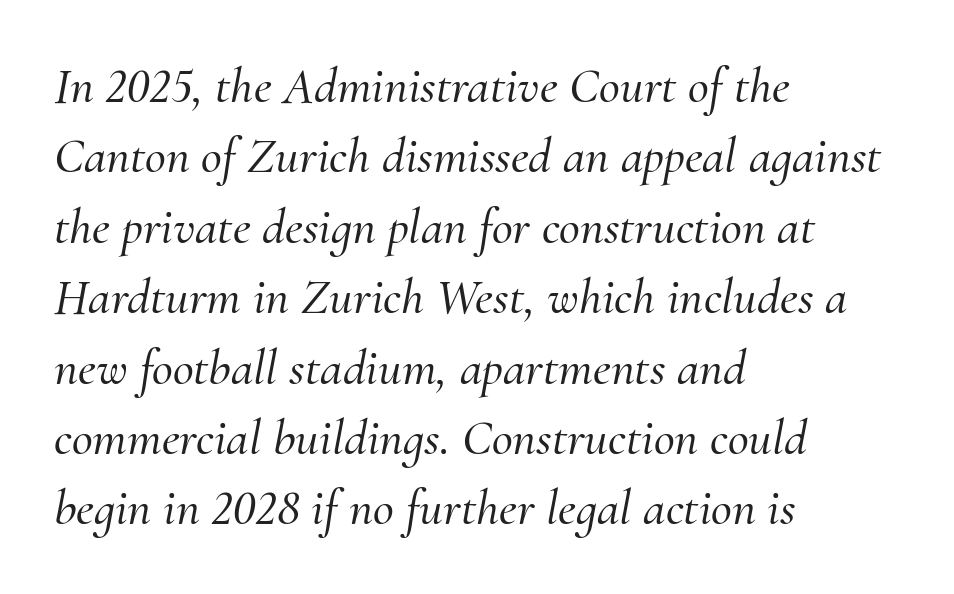
{"serif": "yes", "italic": "yes", "lean": "right", "slant_degrees": 10, "width": "normal", "stroke_contrast": "medium", "x_height": "small", "monospaced": "no", "underline": "no", "align": "left", "line_spacing": "normal", "line_spacing_ratio": 1.38, "letter_spacing": "normal", "letter_spacing_em": 0.0, "glyph_px": 51}
